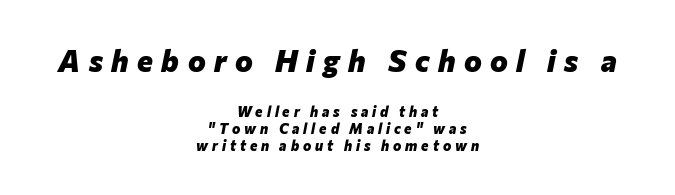
Reading down the block, each line starts at a different indent, mirrored at its end. Looks like regular typesetting: each glyph gets only the width it needs. The designer gave the opening block more size than the closing block. The specimen omits any rule beneath the text block's lines.
